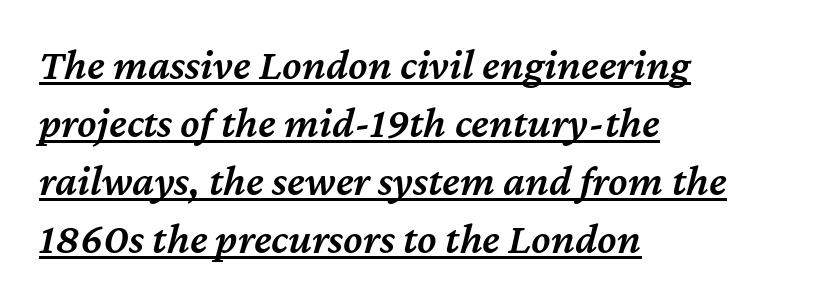
{"italic": "yes", "lean": "right", "slant_degrees": 12, "bold": "semi", "weight": "semibold", "width": "normal", "stroke_contrast": "medium", "x_height": "medium", "monospaced": "no", "underline": "yes", "align": "left", "line_spacing": "normal", "line_spacing_ratio": 1.32, "letter_spacing": "normal", "letter_spacing_em": 0.0, "glyph_px": 44}
